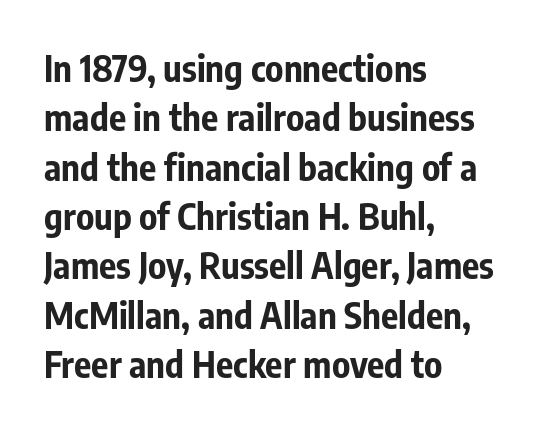
{"serif": "no", "italic": "no", "bold": "yes", "weight": "bold", "width": "condensed", "stroke_contrast": "low", "x_height": "medium", "monospaced": "no", "underline": "no", "align": "left", "line_spacing": "normal", "line_spacing_ratio": 1.37, "letter_spacing": "normal", "letter_spacing_em": 0.0, "glyph_px": 36}
